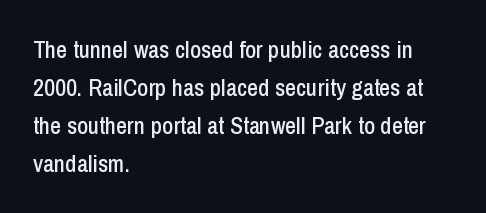
The specimen omits any rule beneath the text block's lines. Alignment: flush left. Italic? Not at all — the glyphs are vertical. The lines sit at an ordinary, default distance from one another. You could call the tracking neutral — neither tight nor loose.
